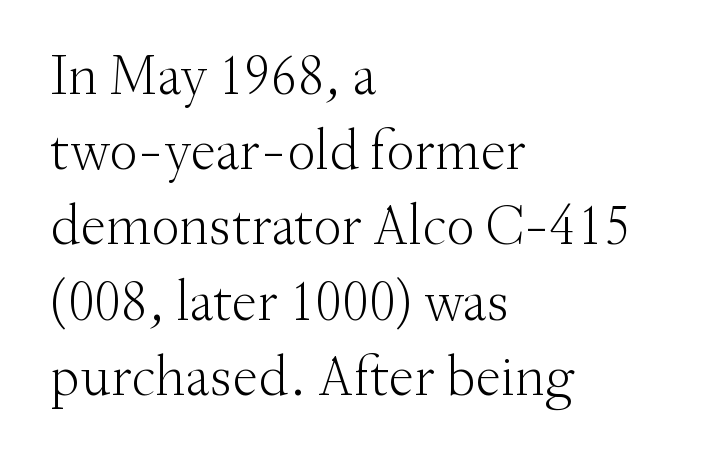
The image shows 57 px light serif type, upright; set left-aligned, normal line spacing (1.32x), normal letter spacing, not underlined; medium stroke contrast and a small x-height.
